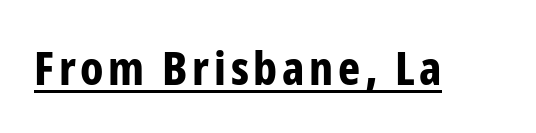
Q: Is the text bold? A: Yes.
Q: Is the text italic (slanted)? A: No, it is upright.
Q: Is the typeface a serif or a sans-serif typeface? A: Sans-serif.
Q: Is the text underlined? A: Yes.
Q: Width (condensed, normal, or wide)? A: Condensed.
Q: Stroke contrast? A: Low.
Q: x-height? A: Medium.
Q: Monospaced? A: No.
